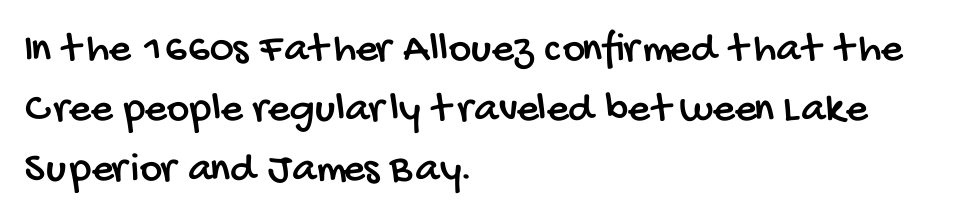
Q: Is the typeface a serif or a sans-serif typeface? A: Sans-serif.
Q: Is the text underlined? A: No.
Q: How is the paragraph aligned? A: Left-aligned.
Q: Is the spacing between letters normal or unusually wide? A: Normal.
Q: Is the spacing between lines tight, normal or loose? A: Normal.
Q: Width (condensed, normal, or wide)? A: Condensed.
Q: Stroke contrast? A: Low.
Q: x-height? A: Large.
Q: Monospaced? A: No.
